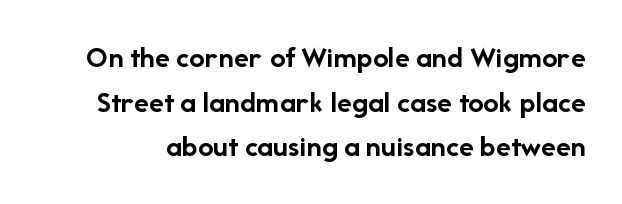
The image shows 31 px semibold sans-serif type, upright; set normal line spacing (1.44x), normal letter spacing, not underlined; low stroke contrast and a medium x-height.
